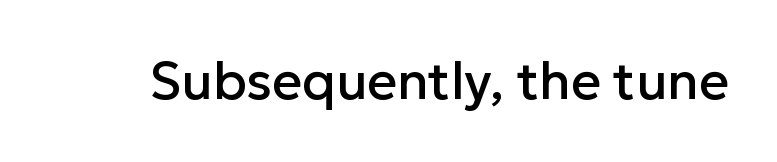
Check the space under the baseline: it is left empty. Vertical strokes here are truly vertical. Letterform terminals end flat and unadorned throughout the passage. The rendering keeps characters at their native spacing. These lines are rendered in a variable-pitch font.
